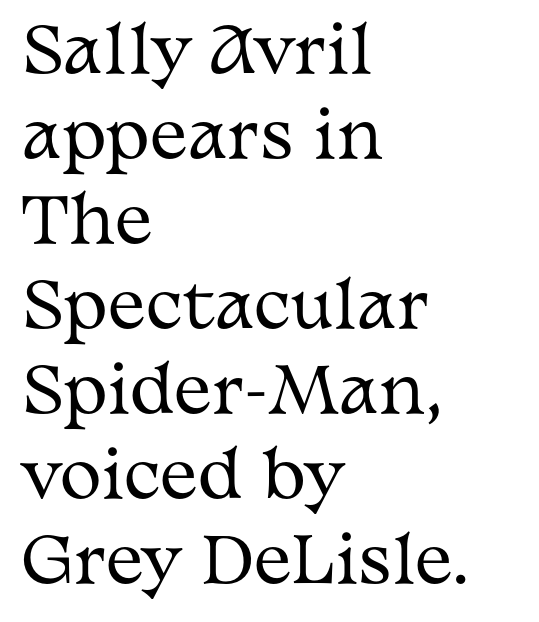
The image shows 63 px regular-weight, wide serif type, upright; set left-aligned, normal line spacing (1.35x), normal letter spacing, not underlined; medium stroke contrast and a medium x-height.
